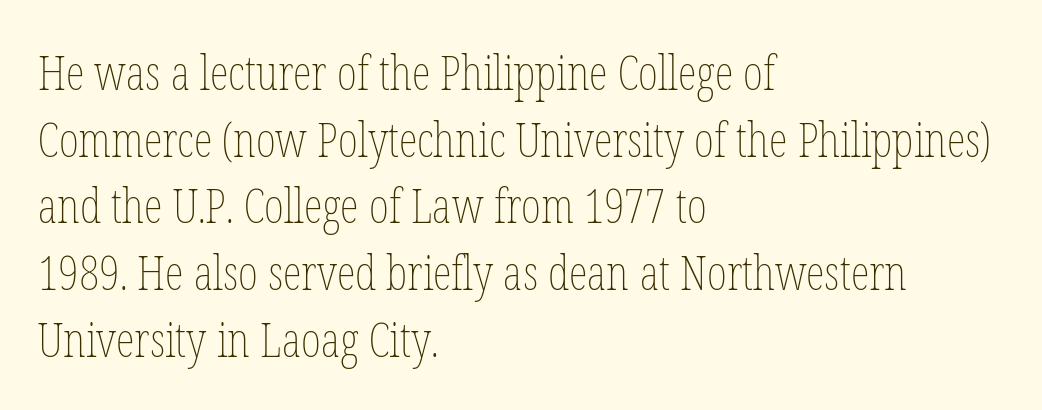
{"italic": "no", "bold": "no", "weight": "thin", "width": "condensed", "stroke_contrast": "low", "x_height": "medium", "monospaced": "no", "underline": "no", "align": "left", "line_spacing": "normal", "line_spacing_ratio": 1.39, "letter_spacing": "normal", "letter_spacing_em": 0.0, "glyph_px": 48}
